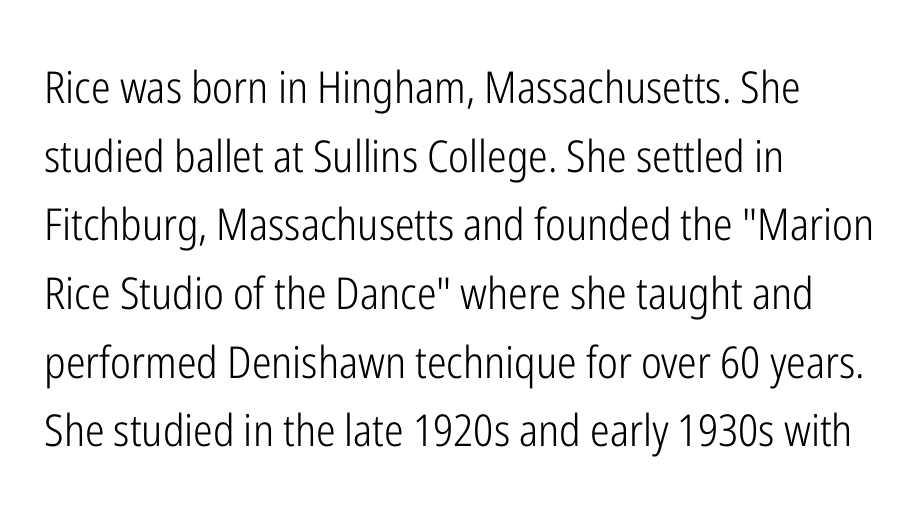
The image shows 44 px light, condensed sans-serif type, upright; set left-aligned, normal line spacing (1.56x), normal letter spacing, not underlined; low stroke contrast and a medium x-height.
